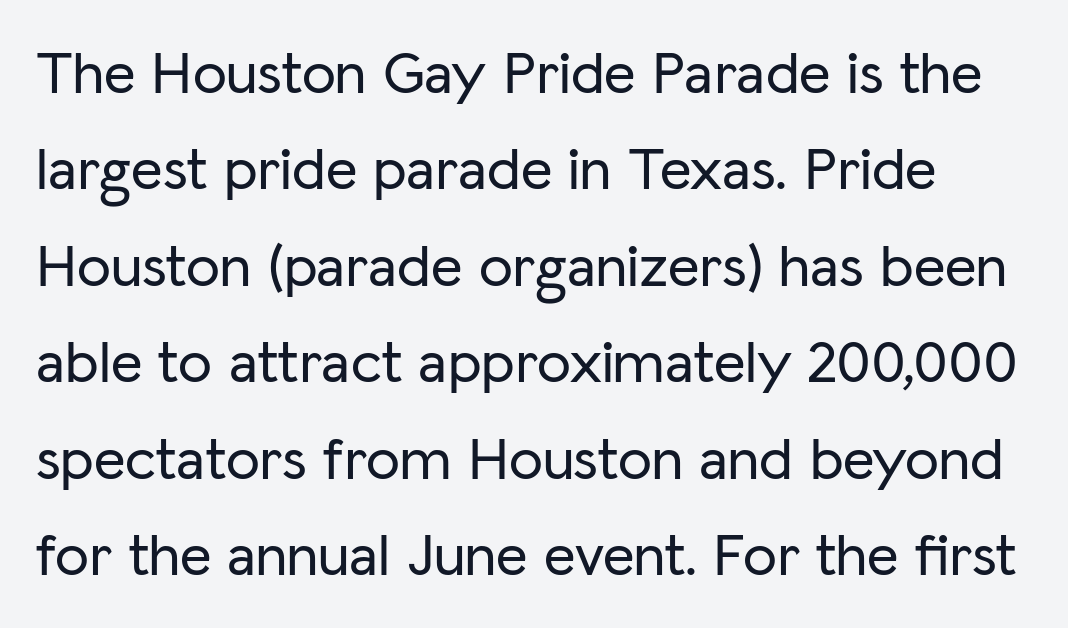
{"serif": "no", "italic": "no", "width": "normal", "stroke_contrast": "low", "x_height": "medium", "monospaced": "no", "underline": "no", "line_spacing": "normal", "line_spacing_ratio": 1.58, "letter_spacing": "normal", "letter_spacing_em": 0.0, "glyph_px": 61}
